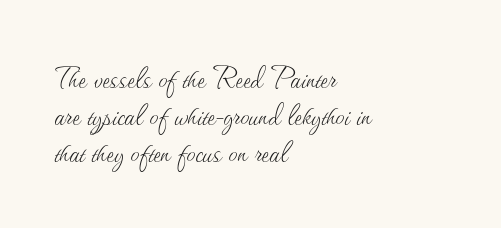
{"bold": "no", "weight": "thin", "width": "normal", "stroke_contrast": "medium", "x_height": "small", "monospaced": "no", "underline": "no", "align": "left", "line_spacing": "tight", "line_spacing_ratio": 1.03, "letter_spacing": "normal", "letter_spacing_em": 0.0, "glyph_px": 36}
